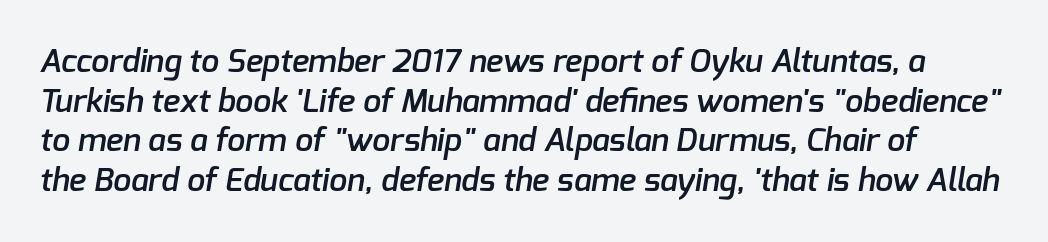
Honestly, there is no underline to notice here at all. The passage shown is typed in a proportional face where columns would drift. A semibold gives these letters moderate extra thickness, short of bold. Stroke terminals: plain, sans-serif. Words appear dense and cohesive because spacing is normal.
